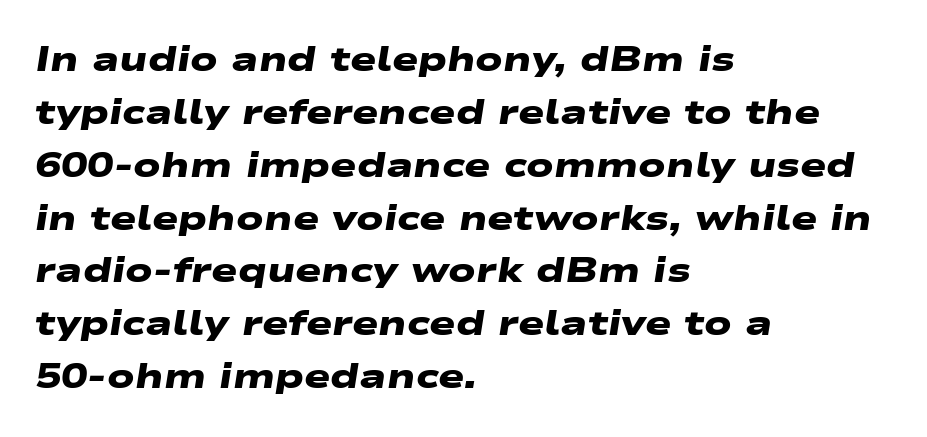
{"serif": "no", "bold": "yes", "weight": "heavy", "width": "wide", "stroke_contrast": "low", "x_height": "medium", "monospaced": "no", "underline": "no", "align": "left", "line_spacing": "normal", "line_spacing_ratio": 1.51, "letter_spacing": "normal", "letter_spacing_em": 0.0, "glyph_px": 35}
